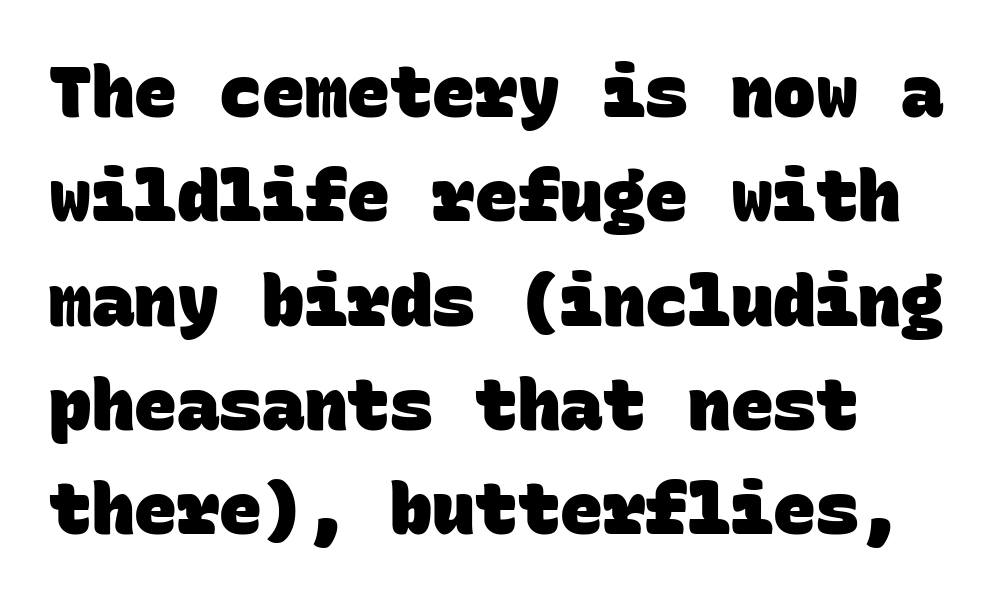
Q: Is the text bold? A: Yes.
Q: Is the typeface a serif or a sans-serif typeface? A: Sans-serif.
Q: Is the text underlined? A: No.
Q: How is the paragraph aligned? A: Left-aligned.
Q: Is the spacing between letters normal or unusually wide? A: Normal.
Q: Is the spacing between lines tight, normal or loose? A: Normal.
Q: Width (condensed, normal, or wide)? A: Normal.
Q: Stroke contrast? A: Low.
Q: x-height? A: Large.
Q: Monospaced? A: Yes.
